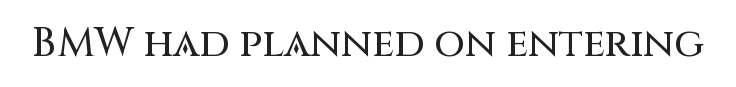
Classification — sans serif. This rendering features lettering with no underline. Proportional: the letters do not fall into vertical columns. A roman cut, with each character standing at attention.
